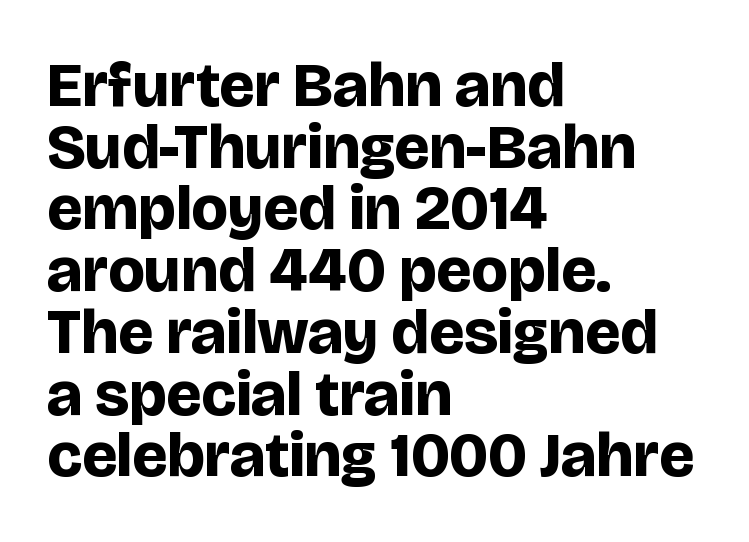
Q: Is the text bold? A: Yes.
Q: Is the text italic (slanted)? A: No, it is upright.
Q: Is the typeface a serif or a sans-serif typeface? A: Sans-serif.
Q: Is the text underlined? A: No.
Q: How is the paragraph aligned? A: Left-aligned.
Q: Is the spacing between letters normal or unusually wide? A: Normal.
Q: Is the spacing between lines tight, normal or loose? A: Tight.
Q: Width (condensed, normal, or wide)? A: Normal.
Q: Stroke contrast? A: Low.
Q: x-height? A: Large.
Q: Monospaced? A: No.
